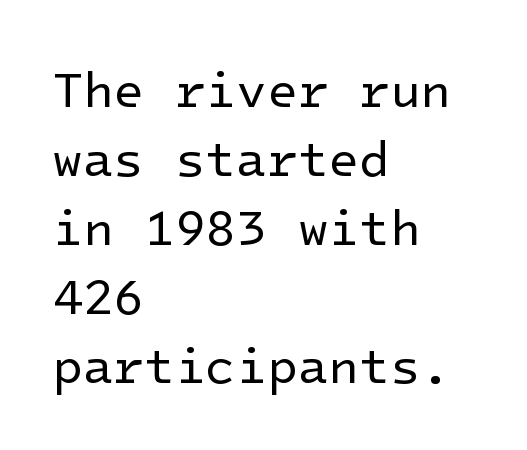
The image shows 50 px regular-weight sans-serif type, upright; set left-aligned, normal line spacing (1.38x), normal letter spacing, not underlined; low stroke contrast and a medium x-height.
